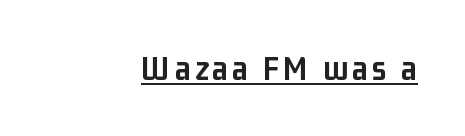
The image shows 36 px semibold, condensed sans-serif type, upright; set right-aligned, underlined; low stroke contrast and a medium x-height.
